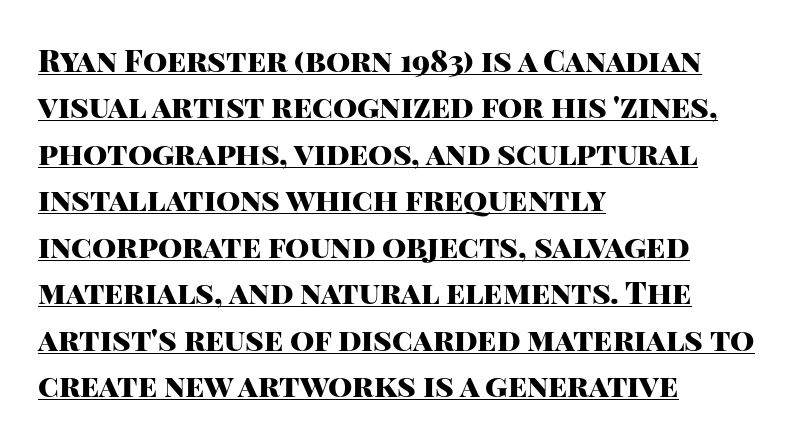
Q: Is the text bold? A: Yes.
Q: Is the text italic (slanted)? A: No, it is upright.
Q: Is the typeface a serif or a sans-serif typeface? A: Sans-serif.
Q: Is the text underlined? A: Yes.
Q: How is the paragraph aligned? A: Left-aligned.
Q: Is the spacing between letters normal or unusually wide? A: Normal.
Q: Is the spacing between lines tight, normal or loose? A: Normal.
Q: Width (condensed, normal, or wide)? A: Normal.
Q: Stroke contrast? A: High.
Q: x-height? A: Large.
Q: Monospaced? A: No.
